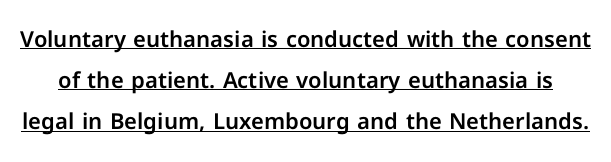
{"italic": "no", "underline": "yes", "line_spacing_ratio": 1.87, "letter_spacing": "normal", "letter_spacing_em": 0.0, "glyph_px": 22}
